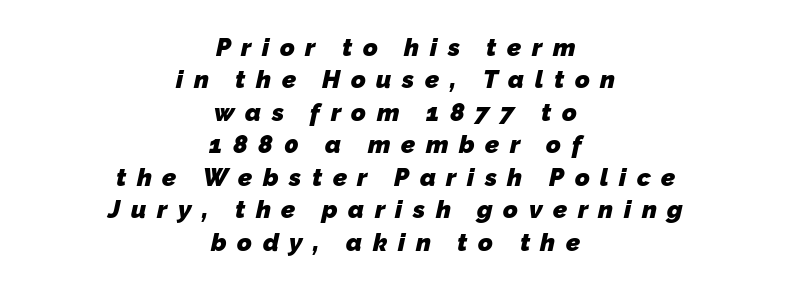
The image shows 25 px bold type; set centered, normal line spacing (1.3x), unusually wide letter spacing (+0.42 em), not underlined.
